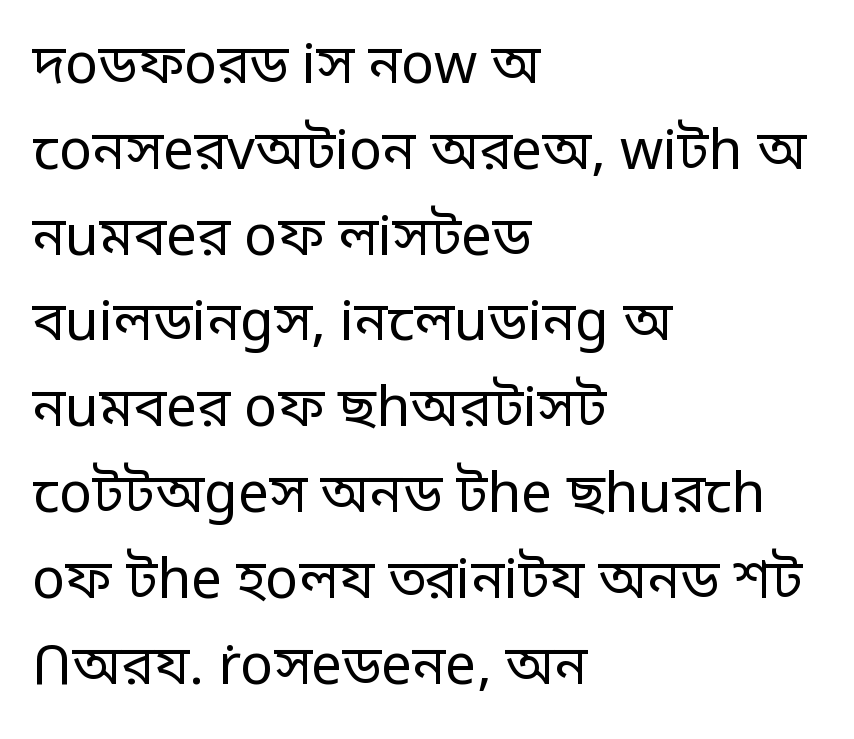
The image shows 55 px regular-weight sans-serif type, upright; set left-aligned, normal line spacing (1.56x), normal letter spacing, not underlined; low stroke contrast and a large x-height.
